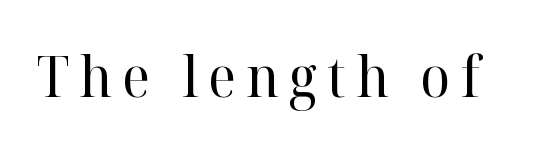
Q: Is the text bold? A: No.
Q: Is the text italic (slanted)? A: No, it is upright.
Q: Is the typeface a serif or a sans-serif typeface? A: Serif.
Q: Is the text underlined? A: No.
Q: Width (condensed, normal, or wide)? A: Normal.
Q: Stroke contrast? A: High.
Q: x-height? A: Medium.
Q: Monospaced? A: No.
